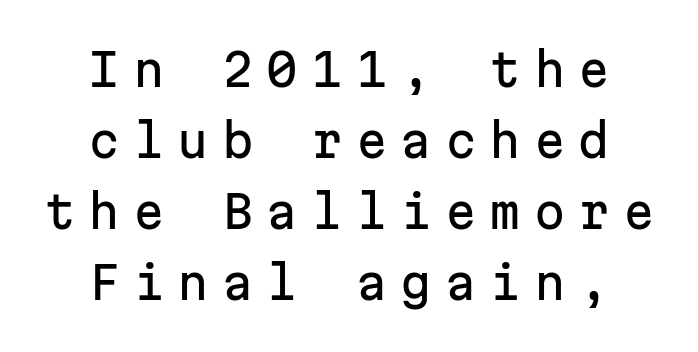
Q: Is the text italic (slanted)? A: No, it is upright.
Q: Is the typeface a serif or a sans-serif typeface? A: Sans-serif.
Q: Is the text underlined? A: No.
Q: How is the paragraph aligned? A: Centered.
Q: Is the spacing between letters normal or unusually wide? A: Unusually wide.
Q: Is the spacing between lines tight, normal or loose? A: Normal.
Q: Width (condensed, normal, or wide)? A: Normal.
Q: Stroke contrast? A: Low.
Q: x-height? A: Medium.
Q: Monospaced? A: Yes.
